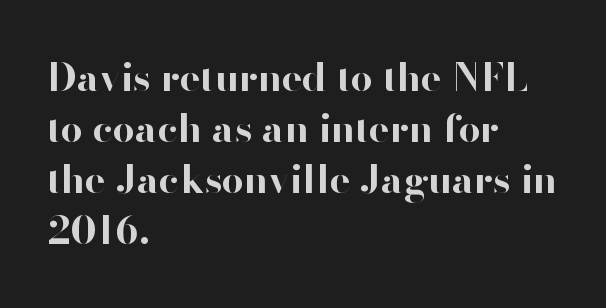
Regular leading. The passage shown is emphatically bold. Only glyphs here, with clear space below each row. The face used here is proportionally spaced, like ordinary book or web type. Does extra space separate the letters? No, they use regular spacing. Look at the bottom of the vertical strokes: they stop flat, with no serifs.
